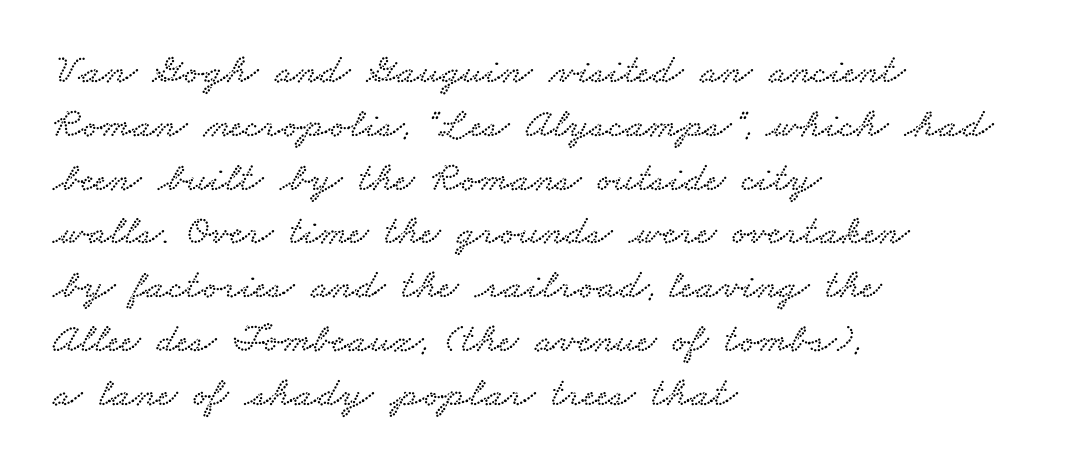
Q: Is the typeface a serif or a sans-serif typeface? A: Serif.
Q: Is the text underlined? A: No.
Q: How is the paragraph aligned? A: Left-aligned.
Q: Is the spacing between letters normal or unusually wide? A: Normal.
Q: Is the spacing between lines tight, normal or loose? A: Normal.
Q: Width (condensed, normal, or wide)? A: Wide.
Q: Stroke contrast? A: Low.
Q: x-height? A: Small.
Q: Monospaced? A: No.
